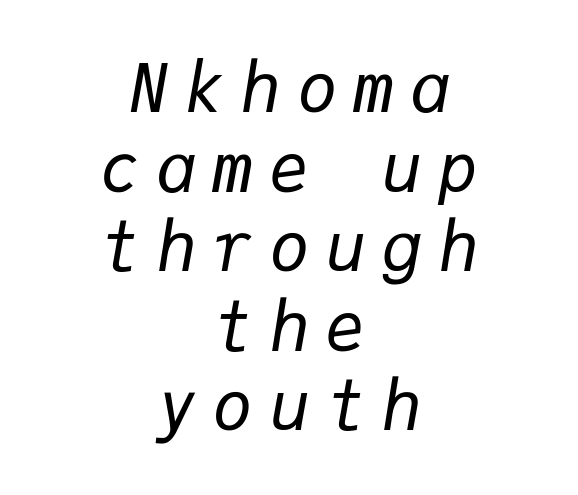
{"italic": "yes", "lean": "right", "slant_degrees": 9, "bold": "no", "weight": "regular", "width": "normal", "stroke_contrast": "low", "x_height": "medium", "monospaced": "yes", "underline": "no", "align": "center", "line_spacing_ratio": 1.17, "letter_spacing": "wide", "letter_spacing_em": 0.23, "glyph_px": 68}
